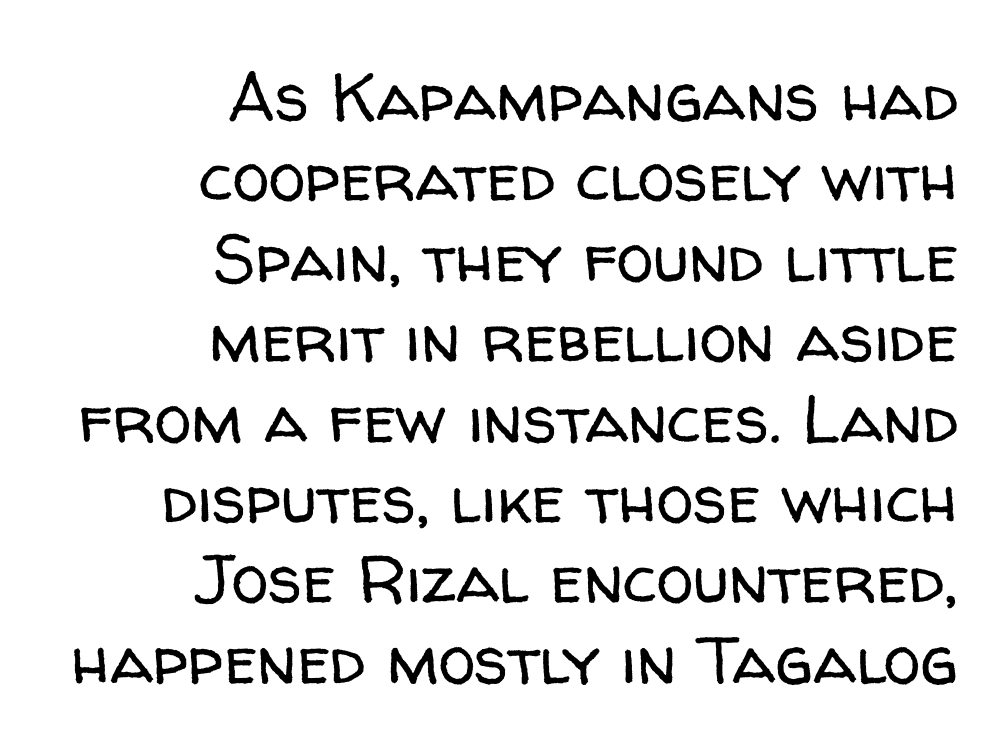
The image shows 67 px regular-weight sans-serif type, upright; set right-aligned, line spacing 1.2x, normal letter spacing, not underlined; low stroke contrast and a medium x-height.
